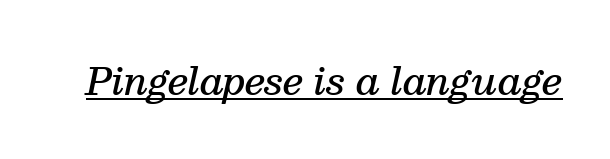
{"serif": "yes", "italic": "yes", "lean": "right", "slant_degrees": 13, "bold": "semi", "weight": "semibold", "width": "normal", "stroke_contrast": "medium", "x_height": "medium", "monospaced": "no", "underline": "yes", "letter_spacing": "normal", "letter_spacing_em": 0.0, "glyph_px": 37}
